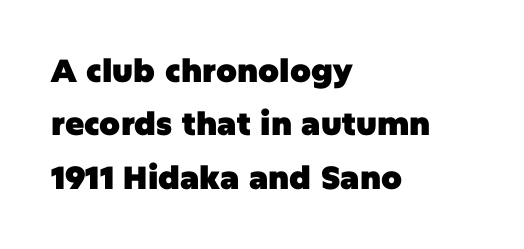
The image shows 32 px heavy sans-serif type, upright; set left-aligned, normal line spacing (1.67x), normal letter spacing, not underlined; low stroke contrast and a large x-height.
